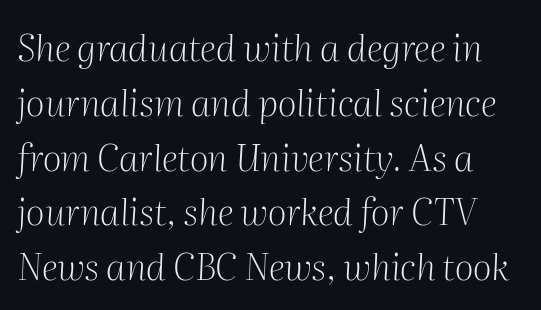
Q: Is the text bold? A: No.
Q: Is the text italic (slanted)? A: Yes, it leans right by about 2 degrees.
Q: Is the typeface a serif or a sans-serif typeface? A: Serif.
Q: Is the text underlined? A: No.
Q: Is the spacing between letters normal or unusually wide? A: Normal.
Q: Is the spacing between lines tight, normal or loose? A: Normal.
Q: Width (condensed, normal, or wide)? A: Normal.
Q: Stroke contrast? A: Medium.
Q: x-height? A: Medium.
Q: Monospaced? A: No.
